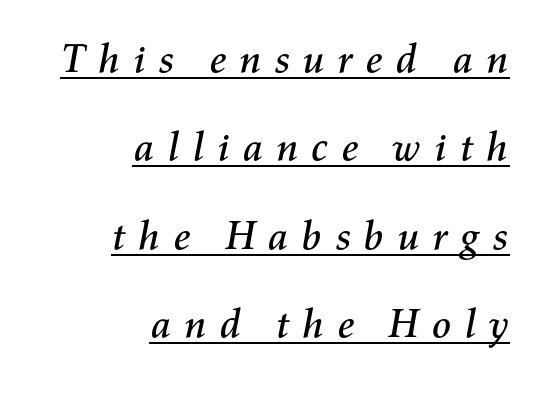
This is oblique type, the kind used for emphasis or titles. A typesetter would call this leading open, well beyond the default. Each letter keeps its own natural width here, so spacing adapts to shape. Has an underline been added? It has.
